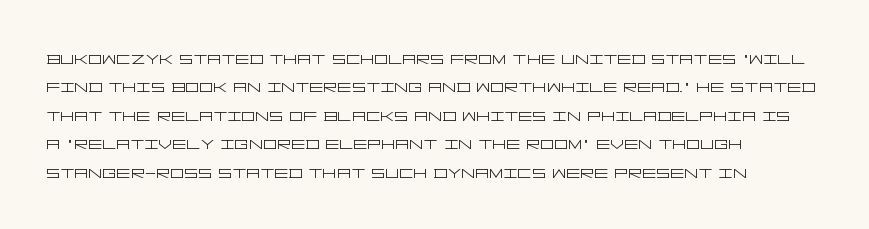
{"italic": "no", "bold": "no", "underline": "no", "align": "left", "line_spacing": "normal", "line_spacing_ratio": 1.29, "letter_spacing": "normal", "letter_spacing_em": 0.0, "glyph_px": 22}
